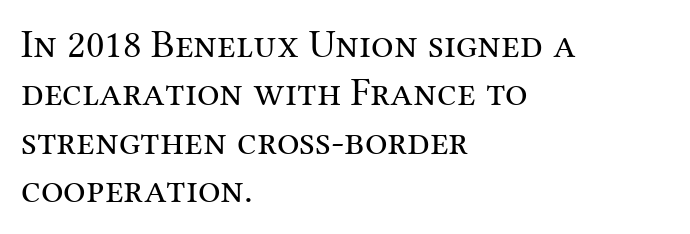
{"serif": "yes", "italic": "no", "bold": "no", "weight": "regular", "width": "normal", "stroke_contrast": "medium", "x_height": "medium", "monospaced": "no", "underline": "no", "align": "left", "line_spacing_ratio": 1.21, "letter_spacing": "normal", "letter_spacing_em": 0.0, "glyph_px": 40}
